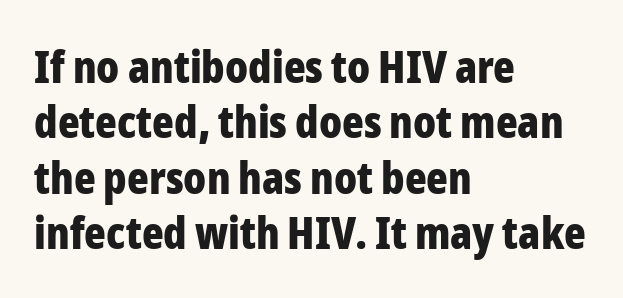
Q: Is the text bold? A: Yes.
Q: Is the text italic (slanted)? A: No, it is upright.
Q: Is the typeface a serif or a sans-serif typeface? A: Sans-serif.
Q: Is the text underlined? A: No.
Q: How is the paragraph aligned? A: Left-aligned.
Q: Is the spacing between letters normal or unusually wide? A: Normal.
Q: Width (condensed, normal, or wide)? A: Condensed.
Q: Stroke contrast? A: Low.
Q: x-height? A: Medium.
Q: Monospaced? A: No.
